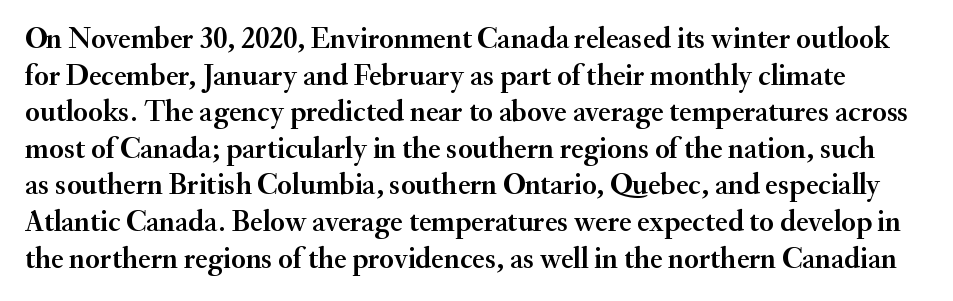
{"serif": "yes", "italic": "no", "width": "normal", "stroke_contrast": "medium", "x_height": "small", "monospaced": "no", "underline": "no", "line_spacing_ratio": 1.22, "letter_spacing": "normal", "letter_spacing_em": 0.0, "glyph_px": 30}
